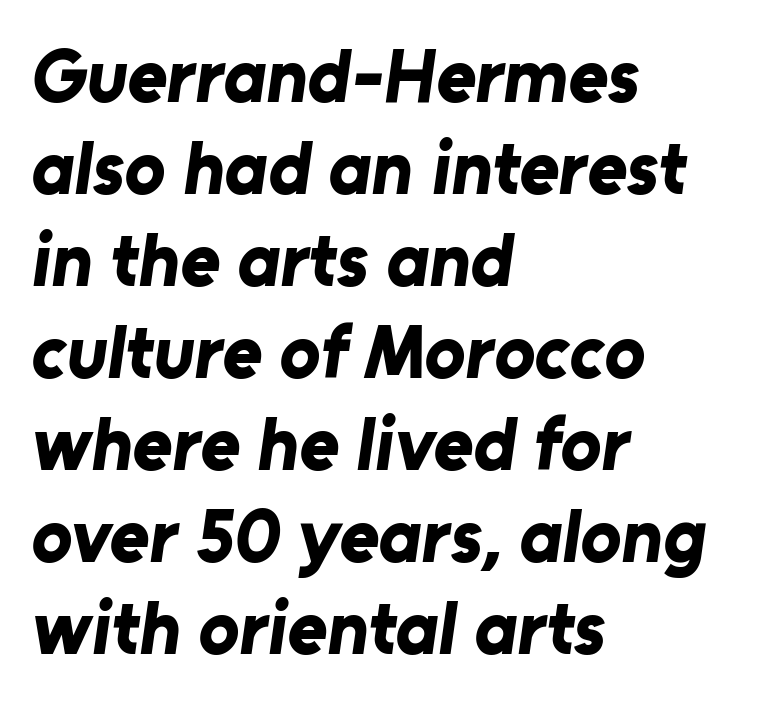
What weight is shown? A full bold with thick strokes. Spacing verdict: proportional, widths tailored to each character. Honestly, the letter spacing is just normal — you wouldn't notice it. The string is rendered with underlining switched off. Classification — sans serif. The ragged edge is on the right, which tells us the setting is flush left.
